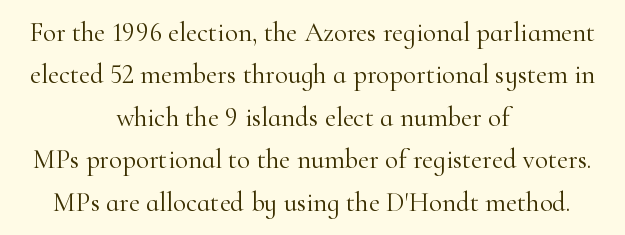
Horizontal bands of white between lines are of average thickness. Does the copy run flush right? No — it is centered line by line. There is no visible air inserted between adjacent glyphs. The letters stand straight up with perfectly vertical stems. Caption: face not bold, strokes unweighted. A clean baseline with only descenders dipping below it.
